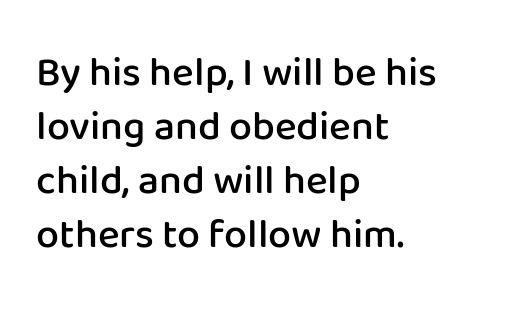
Q: Is the text bold? A: Semi-bold.
Q: Is the text italic (slanted)? A: No, it is upright.
Q: Is the typeface a serif or a sans-serif typeface? A: Sans-serif.
Q: Is the text underlined? A: No.
Q: How is the paragraph aligned? A: Left-aligned.
Q: Is the spacing between letters normal or unusually wide? A: Normal.
Q: Is the spacing between lines tight, normal or loose? A: Normal.
Q: Width (condensed, normal, or wide)? A: Normal.
Q: Stroke contrast? A: Low.
Q: x-height? A: Medium.
Q: Monospaced? A: No.
